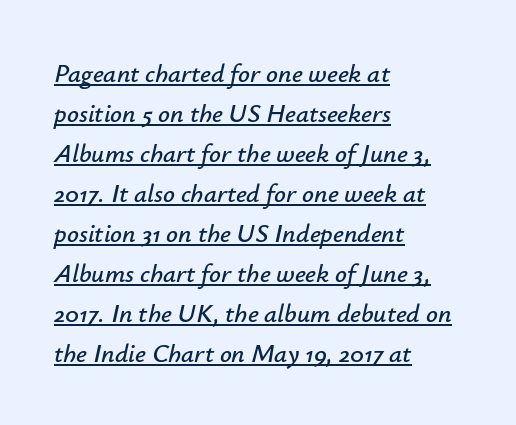
{"italic": "yes", "lean": "right", "slant_degrees": 12, "underline": "yes", "align": "left", "line_spacing": "normal", "line_spacing_ratio": 1.54, "letter_spacing": "normal", "letter_spacing_em": 0.0, "glyph_px": 26}
